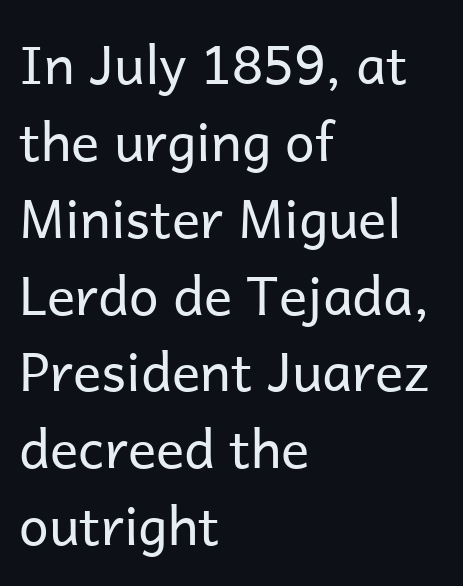
{"serif": "no", "italic": "no", "bold": "no", "weight": "regular", "width": "normal", "stroke_contrast": "low", "x_height": "medium", "monospaced": "no", "underline": "no", "align": "left", "line_spacing": "normal", "line_spacing_ratio": 1.45, "letter_spacing": "normal", "letter_spacing_em": 0.0, "glyph_px": 53}
